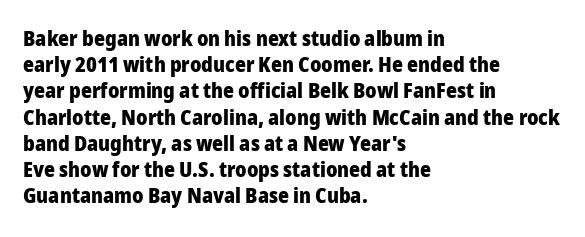
The image shows 21 px bold type, upright; set left-aligned, normal line spacing (1.25x), normal letter spacing, not underlined.
